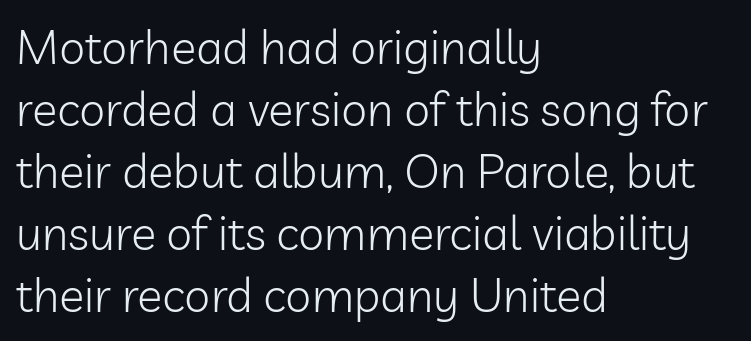
The image shows 47 px light sans-serif type, upright; set left-aligned, normal line spacing (1.32x), normal letter spacing, not underlined; low stroke contrast and a medium x-height.
